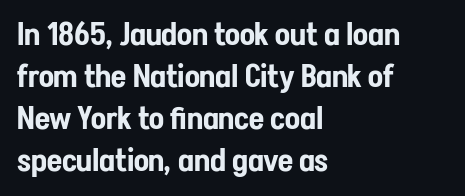
{"serif": "no", "italic": "no", "width": "condensed", "stroke_contrast": "low", "x_height": "medium", "monospaced": "no", "underline": "no", "align": "left", "line_spacing": "normal", "line_spacing_ratio": 1.36, "letter_spacing": "normal", "letter_spacing_em": 0.0, "glyph_px": 31}
